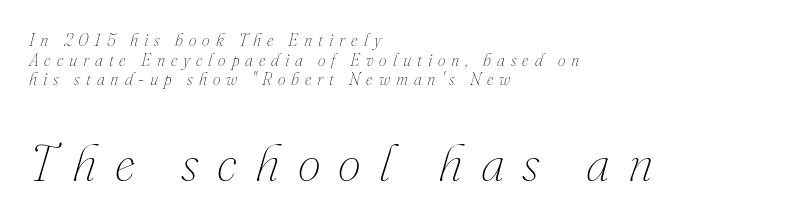
{"italic": "yes", "lean": "right", "slant_degrees": 16, "bold": "no", "weight": "thin", "width": "normal", "stroke_contrast": "medium", "x_height": "small", "monospaced": "no", "underline": "no", "align": "left", "line_spacing_ratio": 1.16, "letter_spacing": "wide", "letter_spacing_em": 0.35, "larger_block": "second", "size_ratio": 3.06, "glyph_px": 52}
